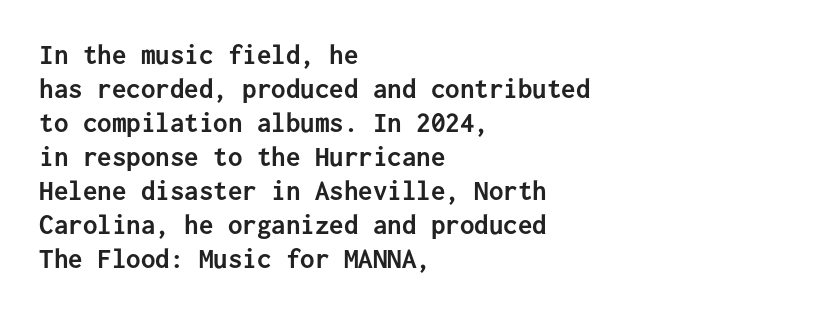
The image shows 29 px semibold sans-serif type, upright, monospaced; set left-aligned, line spacing 1.17x, normal letter spacing, not underlined; low stroke contrast and a medium x-height.
